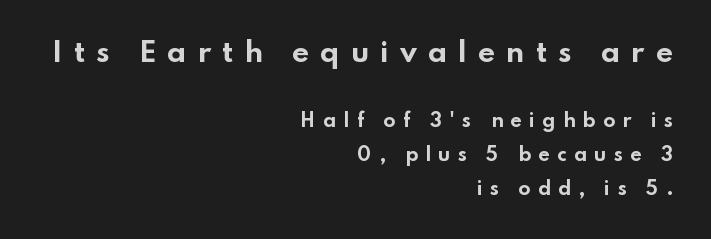
{"italic": "no", "bold": "yes", "underline": "no", "align": "right", "line_spacing": "loose", "line_spacing_ratio": 1.9, "letter_spacing": "wide", "letter_spacing_em": 0.4, "larger_block": "first", "size_ratio": 1.5, "glyph_px": 27}
